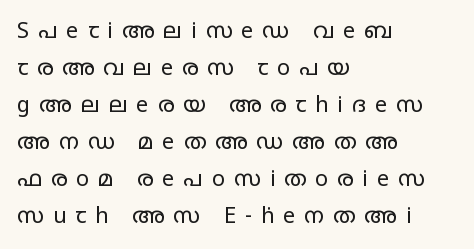
The image shows 22 px text type, upright; set left-aligned, normal line spacing (1.68x), unusually wide letter spacing (+0.4 em), not underlined.
